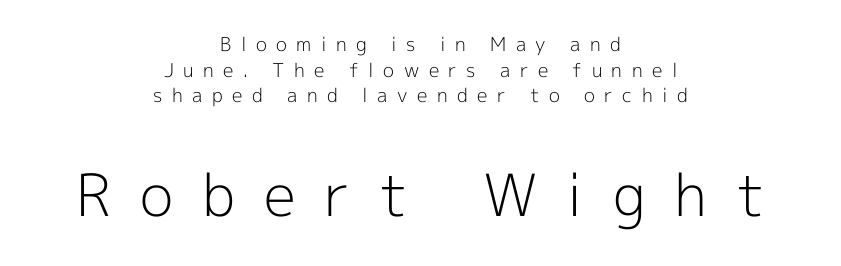
Loose tracking; the words dissolve into strings of separated letters. One-word summary of the alignment: center. The zone under the glyphs is completely vacant. Nothing heavy about these letters — not bold at all. Nothing sits at the stroke ends, so this counts as sans-serif. The passage shown stacks its lines at a standard gap.
